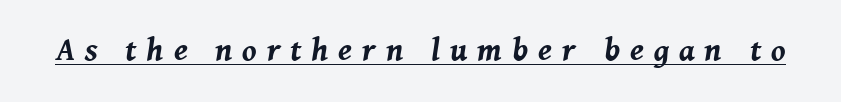
Q: Is the text bold? A: Yes.
Q: Is the text italic (slanted)? A: Yes, it leans right by about 8 degrees.
Q: Is the text underlined? A: Yes.
Q: Is the spacing between letters normal or unusually wide? A: Unusually wide.
Q: Width (condensed, normal, or wide)? A: Normal.
Q: Stroke contrast? A: Medium.
Q: x-height? A: Medium.
Q: Monospaced? A: No.
